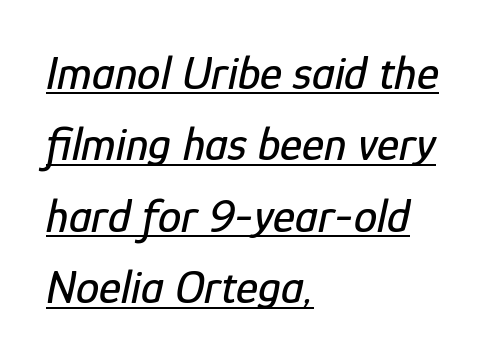
{"italic": "yes", "lean": "right", "slant_degrees": 12, "width": "condensed", "stroke_contrast": "low", "x_height": "medium", "monospaced": "no", "underline": "yes", "align": "left", "line_spacing": "normal", "line_spacing_ratio": 1.52, "letter_spacing": "normal", "letter_spacing_em": 0.0, "glyph_px": 47}
